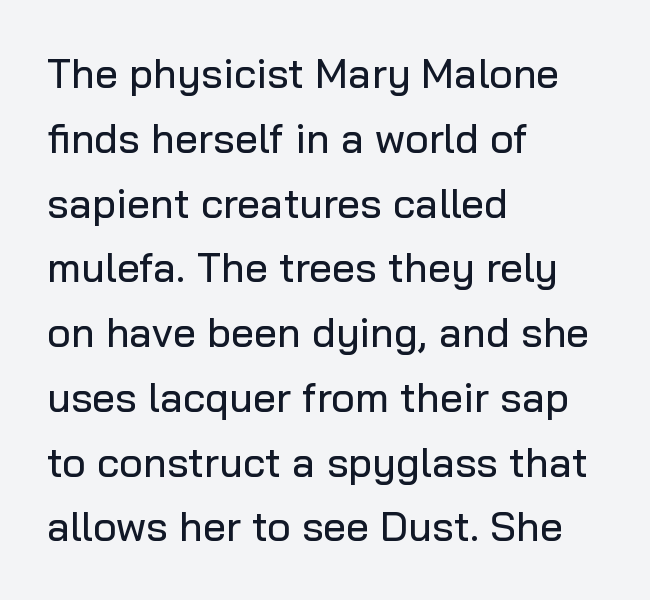
{"serif": "no", "italic": "no", "width": "normal", "stroke_contrast": "low", "x_height": "medium", "monospaced": "no", "underline": "no", "align": "left", "line_spacing": "normal", "line_spacing_ratio": 1.58, "letter_spacing": "normal", "letter_spacing_em": 0.0, "glyph_px": 41}
